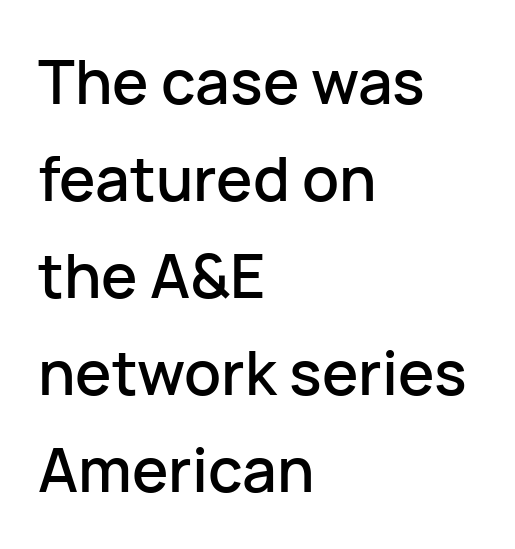
Q: Is the text italic (slanted)? A: No, it is upright.
Q: Is the typeface a serif or a sans-serif typeface? A: Sans-serif.
Q: Is the text underlined? A: No.
Q: How is the paragraph aligned? A: Left-aligned.
Q: Is the spacing between letters normal or unusually wide? A: Normal.
Q: Is the spacing between lines tight, normal or loose? A: Normal.
Q: Width (condensed, normal, or wide)? A: Normal.
Q: Stroke contrast? A: Low.
Q: x-height? A: Medium.
Q: Monospaced? A: No.
